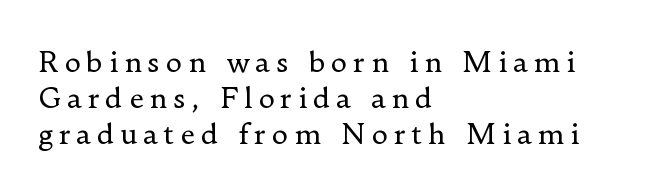
The image shows 28 px regular-weight serif type, upright; set left-aligned, normal line spacing (1.28x), unusually wide letter spacing (+0.2 em), not underlined; low stroke contrast and a small x-height.
